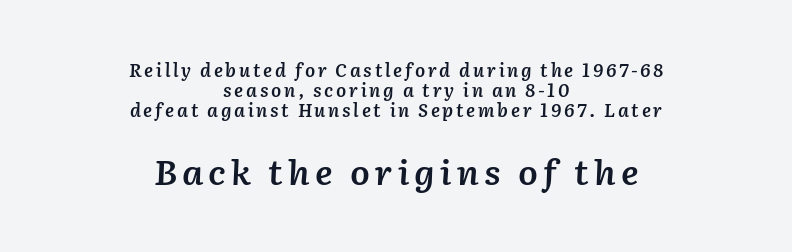
Typographic density is moderately raised because the face is semibold. Top chunk: small. Bottom chunk: large. The typesetter chose a symmetrical, centered arrangement here. Varying glyph widths throughout — classic text-font behaviour. Quick note: italic. Plain, unruled lines of type.
